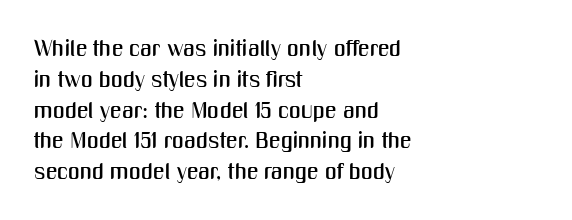
The image shows 23 px text type, upright; set left-aligned, normal line spacing (1.34x), normal letter spacing, not underlined.
